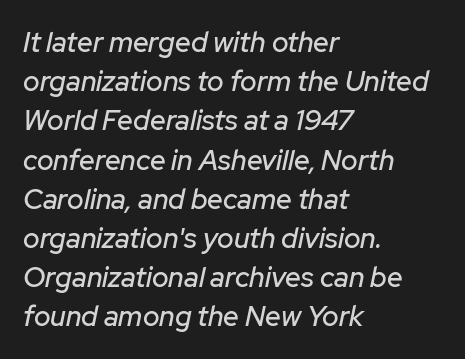
{"italic": "yes", "lean": "right", "slant_degrees": 12, "width": "normal", "stroke_contrast": "low", "x_height": "medium", "monospaced": "no", "underline": "no", "align": "left", "line_spacing": "normal", "line_spacing_ratio": 1.4, "letter_spacing": "normal", "letter_spacing_em": 0.0, "glyph_px": 28}
